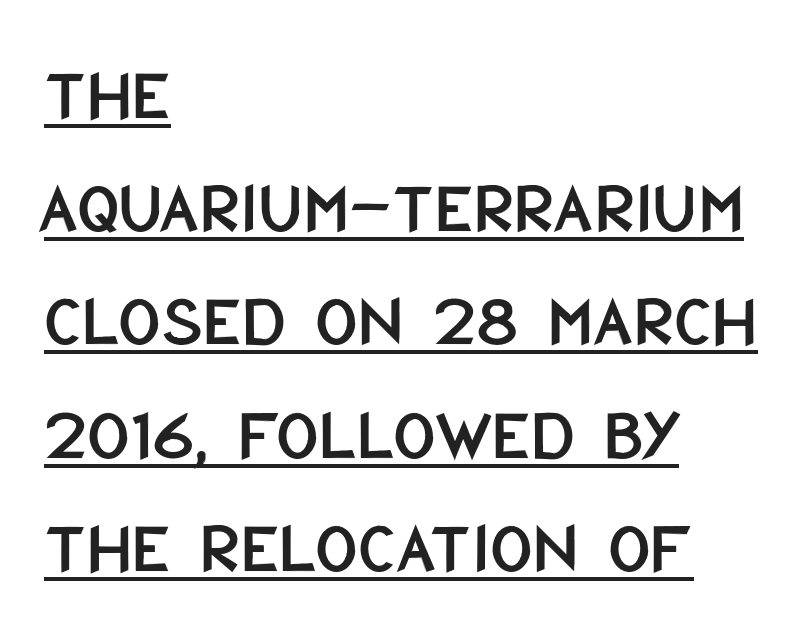
{"serif": "no", "italic": "no", "width": "condensed", "stroke_contrast": "low", "x_height": "large", "monospaced": "no", "underline": "yes", "align": "left", "line_spacing": "normal", "line_spacing_ratio": 1.53, "letter_spacing": "normal", "letter_spacing_em": 0.0, "glyph_px": 74}
